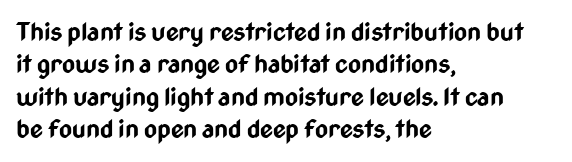
The image shows 25 px bold type, upright; set left-aligned, normal line spacing (1.3x), normal letter spacing, not underlined.
